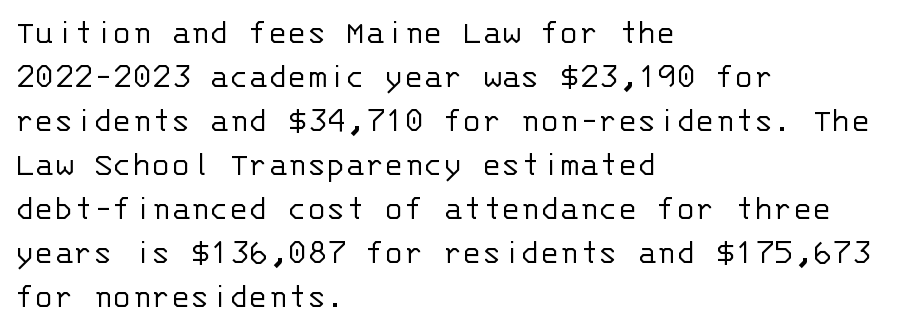
{"serif": "no", "italic": "no", "bold": "no", "weight": "light", "width": "normal", "stroke_contrast": "low", "x_height": "large", "monospaced": "yes", "underline": "no", "align": "left", "line_spacing_ratio": 1.22, "letter_spacing": "normal", "letter_spacing_em": 0.0, "glyph_px": 36}
